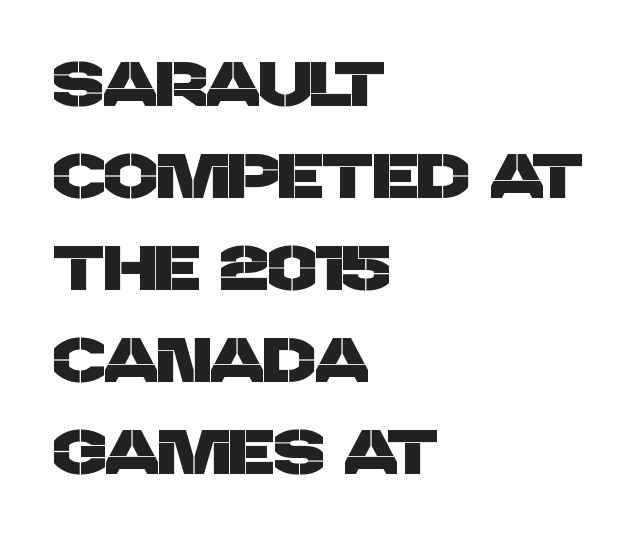
{"serif": "no", "width": "normal", "stroke_contrast": "low", "x_height": "large", "monospaced": "no", "underline": "no", "align": "left", "line_spacing": "normal", "line_spacing_ratio": 1.46, "letter_spacing": "normal", "letter_spacing_em": 0.0, "glyph_px": 63}
